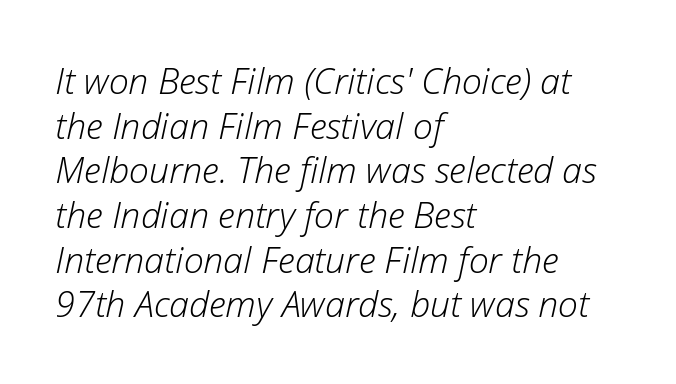
Q: Is the text bold? A: No.
Q: Is the text italic (slanted)? A: Yes, it leans right by about 12 degrees.
Q: Is the text underlined? A: No.
Q: How is the paragraph aligned? A: Left-aligned.
Q: Is the spacing between letters normal or unusually wide? A: Normal.
Q: Width (condensed, normal, or wide)? A: Normal.
Q: Stroke contrast? A: Low.
Q: x-height? A: Medium.
Q: Monospaced? A: No.
